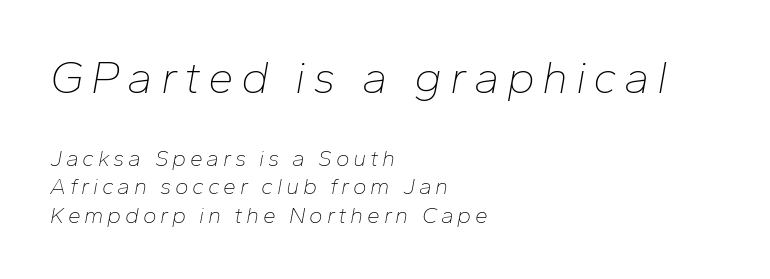
Nothing heavy about these letters — not bold at all. Two sizes are in play, and the larger belongs to the first block. Every row of glyphs begins at an identical x-position on the left. This rendering features lettering with no underline. Spacing verdict: proportional, widths tailored to each character. The typography opts for an oblique posture over an upright one.
